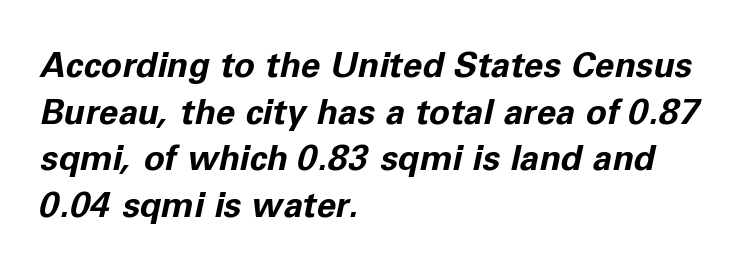
The image shows 35 px bold type, italic (leaning right); set left-aligned, normal line spacing (1.33x), normal letter spacing, not underlined; low stroke contrast and a medium x-height.
